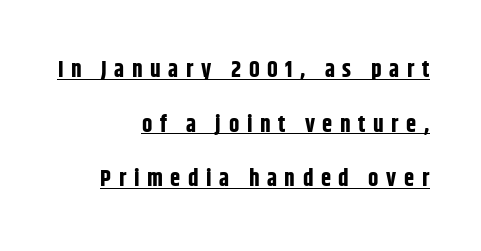
Q: Is the text bold? A: Yes.
Q: Is the text italic (slanted)? A: No, it is upright.
Q: Is the text underlined? A: Yes.
Q: How is the paragraph aligned? A: Right-aligned.
Q: Is the spacing between letters normal or unusually wide? A: Unusually wide.
Q: Is the spacing between lines tight, normal or loose? A: Loose.
